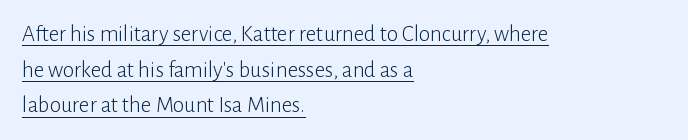
{"italic": "no", "bold": "no", "underline": "yes", "align": "left", "line_spacing": "normal", "line_spacing_ratio": 1.55, "letter_spacing": "normal", "letter_spacing_em": 0.0, "glyph_px": 23}
